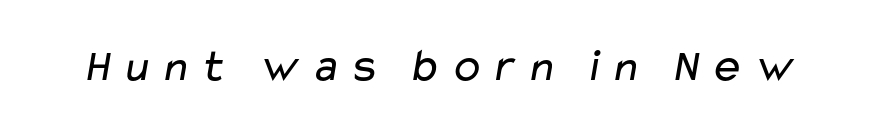
{"serif": "no", "bold": "no", "weight": "regular", "width": "wide", "stroke_contrast": "low", "x_height": "medium", "monospaced": "no", "underline": "no", "glyph_px": 46}
